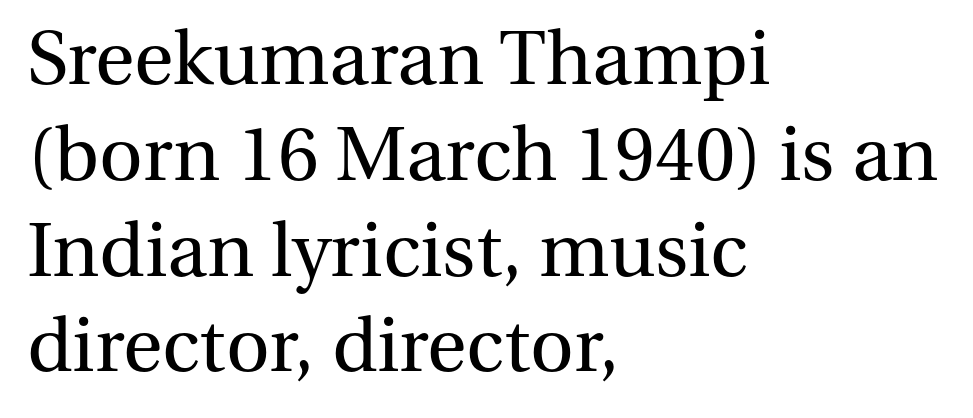
The tracking reads as untouched default to a designer's eye. Stem width sits at or under what a default text font uses. Regarding leading, the lines here are spaced in the standard way. In terms of letterform style, serifs are clearly present.
